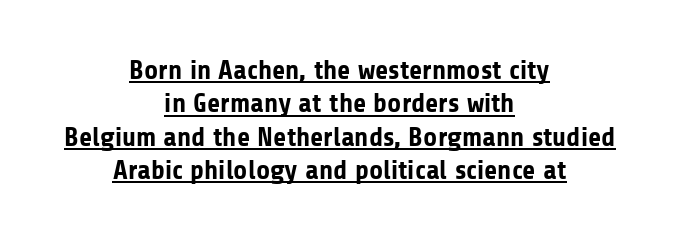
The image shows 27 px bold type, upright; set centered, line spacing 1.24x, normal letter spacing, underlined.
